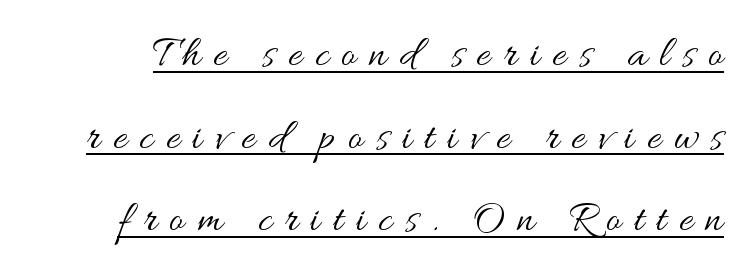
The image shows 43 px regular-weight, wide type; set loose line spacing (1.92x), unusually wide letter spacing (+0.3 em), underlined; medium stroke contrast and a small x-height.
